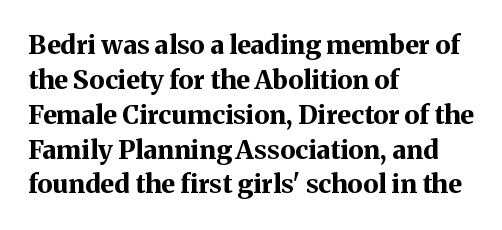
{"italic": "no", "bold": "yes", "underline": "no", "align": "left", "line_spacing": "normal", "line_spacing_ratio": 1.34, "letter_spacing": "normal", "letter_spacing_em": 0.0, "glyph_px": 26}
